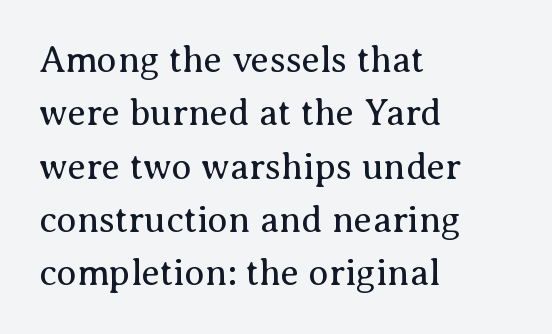
Plain, unruled lines of type. Left-aligned paragraph, ragged on the right. Honestly, the row spacing looks completely unremarkable. Spacing verdict: proportional, widths tailored to each character. Letterform terminals end in serifs throughout the passage. These lines were composed using upright roman letters.
